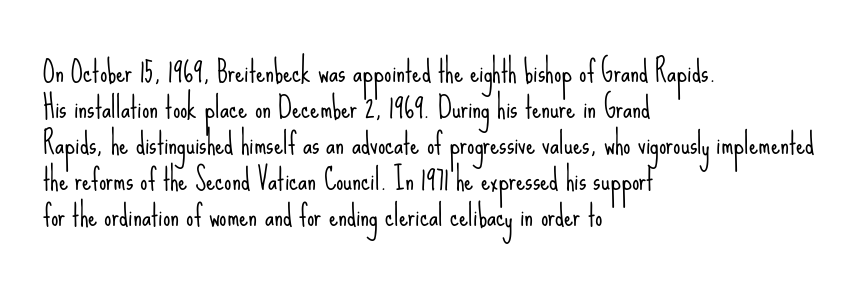
The paragraph has a hard left edge and a soft right edge. A bare baseline throughout the passage. Look at the bottom of the vertical strokes: they stop flat, with no serifs. Tracking value appears to be zero — textbook default spacing. The strokes carry an ordinary text weight at most. This sample uses an upright cut, with every glyph sitting square on the baseline.
